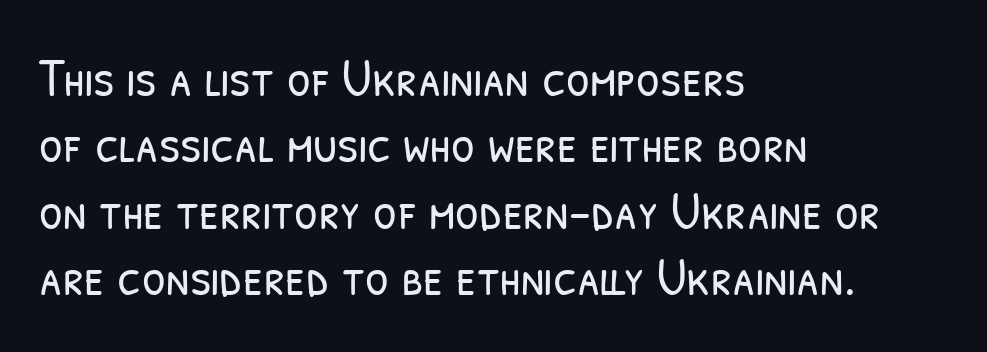
The image shows 54 px light, condensed sans-serif type; set left-aligned, line spacing 1.23x, normal letter spacing, not underlined; low stroke contrast and a medium x-height.
